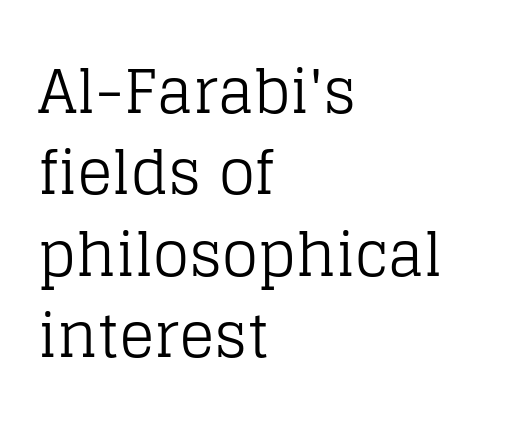
The face looks like a standard text weight, possibly lighter. Words float on clear page, feet unadorned. Italic? Not at all — the glyphs are vertical. How would I describe the line gaps? Plain and ordinary. Type style note: has serifs.
